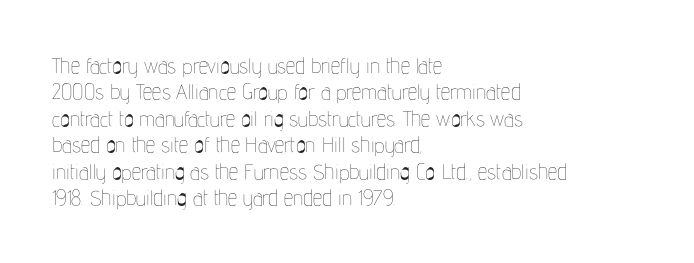
The rendering uses a moderate line-height, typical for paragraphs. Only glyphs here, with clear space below each row. The passage is arranged the way most books set body copy — flush left. Spacing between characters is what you'd get straight out of the box.
